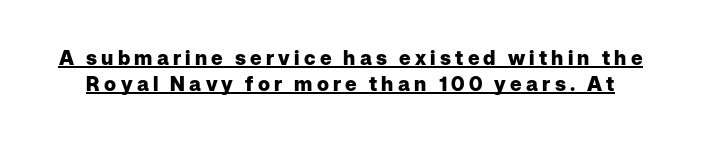
The image shows 20 px bold type, upright; set normal line spacing (1.3x), unusually wide letter spacing (+0.21 em), underlined.
